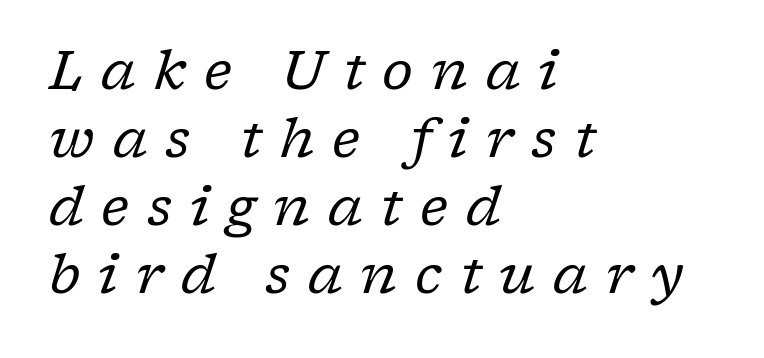
{"serif": "yes", "italic": "yes", "lean": "right", "slant_degrees": 17, "bold": "no", "weight": "regular", "width": "normal", "stroke_contrast": "low", "x_height": "medium", "monospaced": "no", "underline": "no", "align": "left", "line_spacing": "normal", "line_spacing_ratio": 1.26, "letter_spacing": "wide", "letter_spacing_em": 0.33, "glyph_px": 54}
